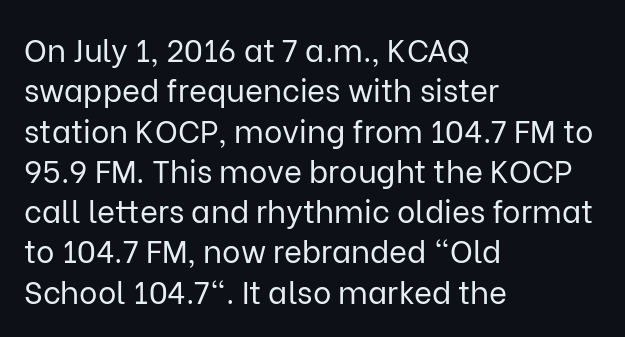
Descender tails drop into unmarked territory. Is the block centered? No — it sits flush against the left margin. You can tell it's not italic because the verticals are truly vertical. Do the characters align in a grid? No, the font is proportional.
